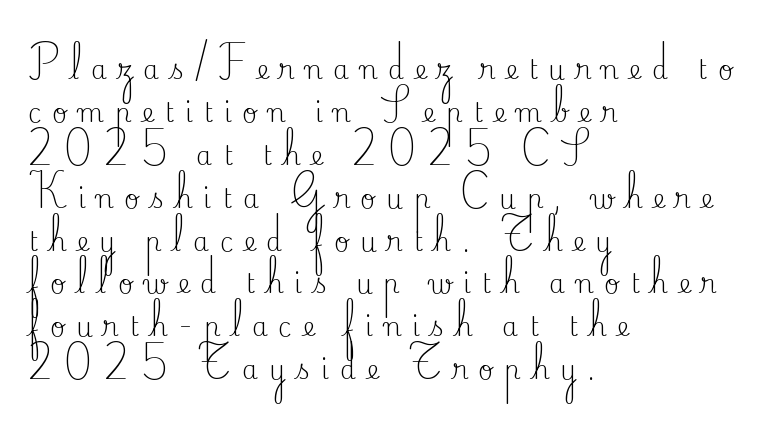
The image shows 26 px text type, upright; set left-aligned, normal line spacing (1.65x), unusually wide letter spacing (+0.41 em), not underlined.
